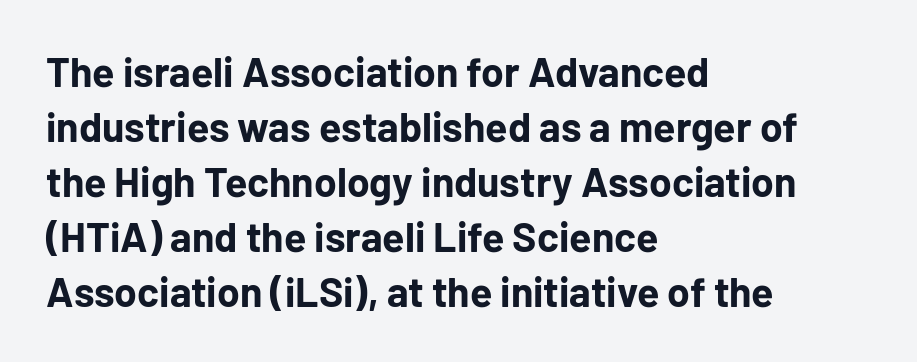
{"serif": "no", "italic": "no", "bold": "yes", "weight": "bold", "width": "normal", "stroke_contrast": "low", "x_height": "medium", "monospaced": "no", "underline": "no", "align": "left", "line_spacing": "normal", "line_spacing_ratio": 1.34, "letter_spacing": "normal", "letter_spacing_em": 0.0, "glyph_px": 41}
